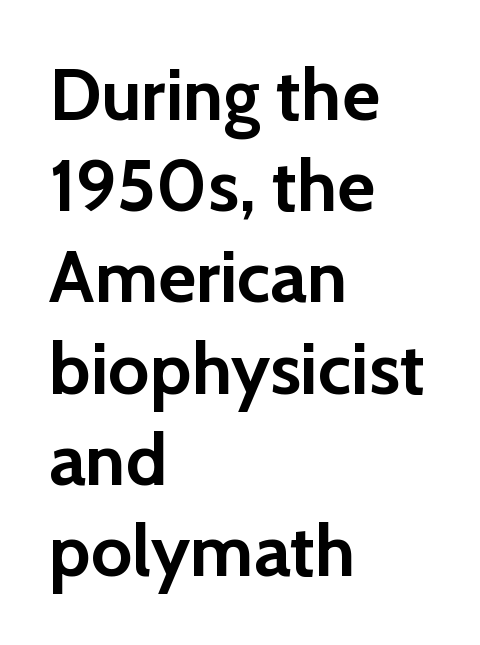
Underline: absent. The tracking reads as untouched default to a designer's eye. Grotesque or geometric, the face here clearly has no serifs. The rendering anchors every line to the left-hand side. The typography opts for an upright posture over an oblique one. Each letter keeps its own natural width here, so spacing adapts to shape.
